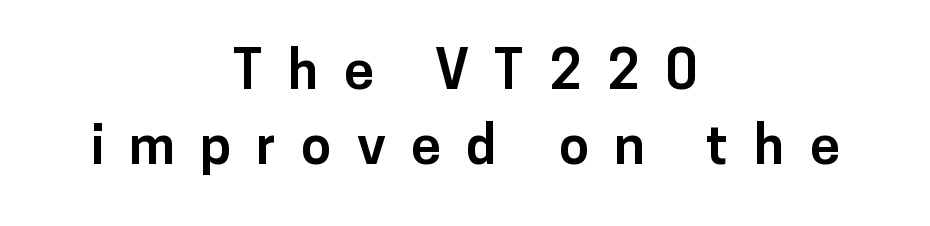
The image shows 54 px bold sans-serif type, upright; set centered, normal line spacing (1.38x), unusually wide letter spacing (+0.47 em), not underlined; low stroke contrast and a medium x-height.
